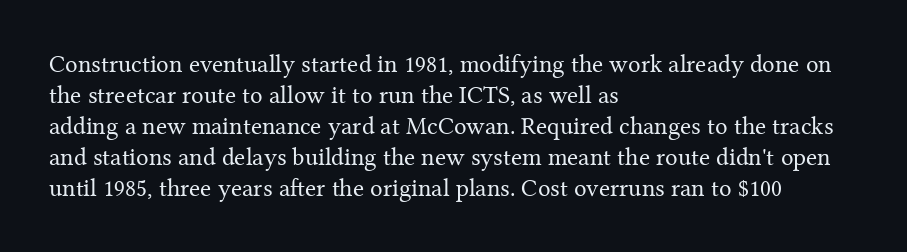
A light-to-regular cut is what we see here. Clear beneath every line of the passage. Vertical strokes here are truly vertical. The passage shown has conventional tracking throughout. Leftover space on each line is placed entirely after the last word.
